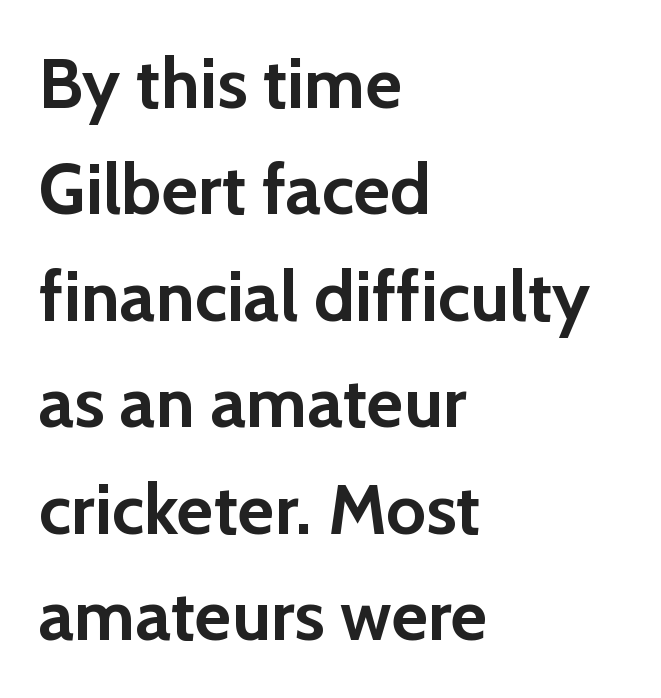
The image shows 71 px semibold sans-serif type, upright; set left-aligned, normal line spacing (1.5x), normal letter spacing, not underlined; low stroke contrast and a medium x-height.
